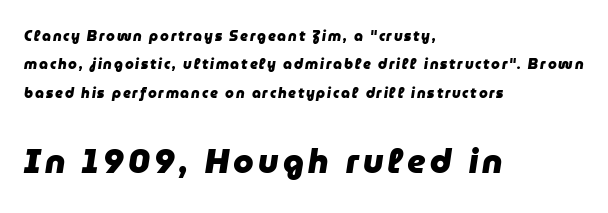
{"italic": "yes", "lean": "right", "slant_degrees": 9, "bold": "yes", "weight": "heavy", "width": "normal", "stroke_contrast": "low", "x_height": "medium", "monospaced": "no", "underline": "no", "align": "left", "line_spacing": "loose", "line_spacing_ratio": 2.02, "larger_block": "second", "size_ratio": 2.36, "glyph_px": 33}
